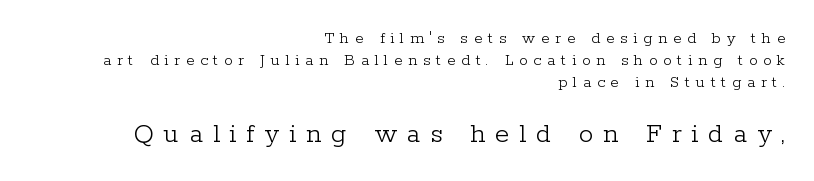
Q: Is the text bold? A: No.
Q: Is the text italic (slanted)? A: No, it is upright.
Q: Is the typeface a serif or a sans-serif typeface? A: Serif.
Q: Is the text underlined? A: No.
Q: How is the paragraph aligned? A: Right-aligned.
Q: Is the spacing between letters normal or unusually wide? A: Unusually wide.
Q: Is the spacing between lines tight, normal or loose? A: Normal.
Q: Which block of text is set in a larger size, the first (top) or the second (bottom)? A: The second (bottom) one.
Q: Width (condensed, normal, or wide)? A: Normal.
Q: Stroke contrast? A: Low.
Q: x-height? A: Medium.
Q: Monospaced? A: No.
